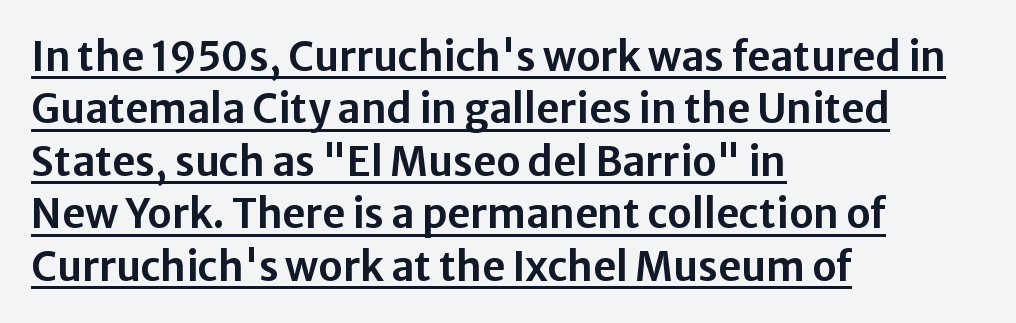
The image shows 40 px sans-serif type, upright; set left-aligned, normal line spacing (1.31x), normal letter spacing, underlined; low stroke contrast and a medium x-height.
